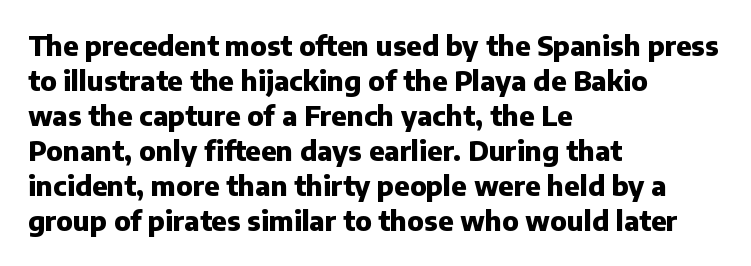
The image shows 27 px bold type, upright; set left-aligned, normal line spacing (1.3x), normal letter spacing, not underlined.
